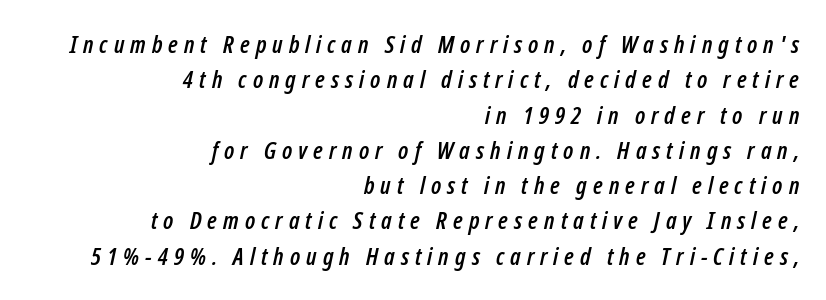
Q: Is the text italic (slanted)? A: Yes, it leans right by about 12 degrees.
Q: Is the text underlined? A: No.
Q: How is the paragraph aligned? A: Right-aligned.
Q: Is the spacing between letters normal or unusually wide? A: Unusually wide.
Q: Is the spacing between lines tight, normal or loose? A: Normal.
